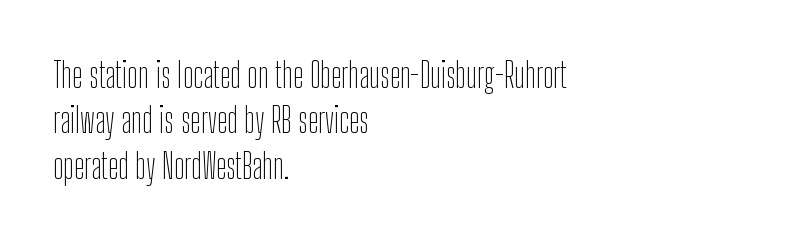
This sample uses plain, unmodified letter spacing. This sample has the flowing, uneven cadence of proportional lettering. The glyphs in this specimen are sans serif. If you drew a line through each stem, it would be perfectly vertical. The font is comparable to plain body text, perhaps lighter. Each new line begins a customary step beneath the previous one.
